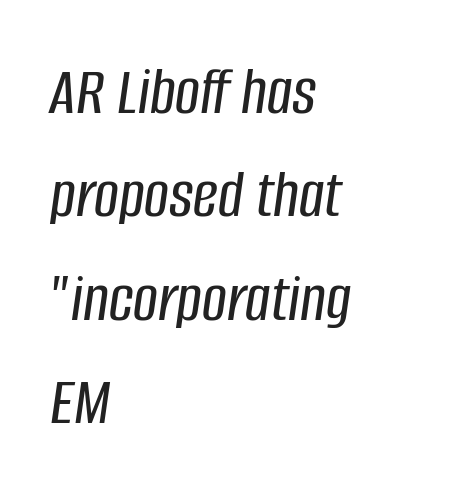
The image shows 69 px condensed type, italic (leaning right); set left-aligned, normal line spacing (1.5x), normal letter spacing, not underlined; low stroke contrast and a large x-height.
